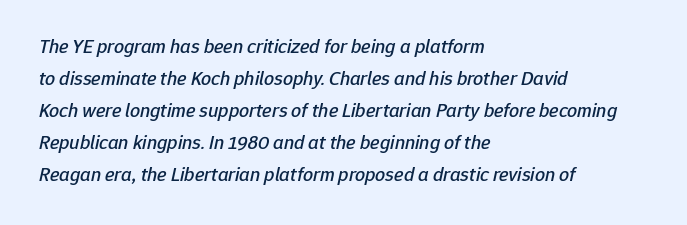
The image shows 20 px text type, italic (leaning right); set left-aligned, normal line spacing (1.6x), normal letter spacing, not underlined.
